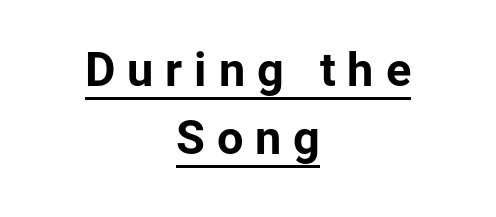
{"serif": "no", "italic": "no", "bold": "yes", "weight": "bold", "width": "normal", "stroke_contrast": "low", "x_height": "medium", "monospaced": "no", "underline": "yes", "align": "center", "line_spacing": "normal", "line_spacing_ratio": 1.44, "letter_spacing": "wide", "letter_spacing_em": 0.25, "glyph_px": 47}
